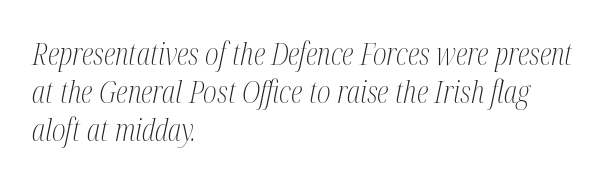
Q: Is the text bold? A: No.
Q: Is the text italic (slanted)? A: Yes, it leans right by about 12 degrees.
Q: Is the typeface a serif or a sans-serif typeface? A: Serif.
Q: Is the text underlined? A: No.
Q: How is the paragraph aligned? A: Left-aligned.
Q: Is the spacing between letters normal or unusually wide? A: Normal.
Q: Is the spacing between lines tight, normal or loose? A: Normal.
Q: Width (condensed, normal, or wide)? A: Condensed.
Q: Stroke contrast? A: Medium.
Q: x-height? A: Medium.
Q: Monospaced? A: No.
